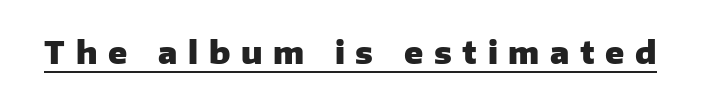
Q: Is the text bold? A: Yes.
Q: Is the text italic (slanted)? A: No, it is upright.
Q: Is the typeface a serif or a sans-serif typeface? A: Sans-serif.
Q: Is the text underlined? A: Yes.
Q: Is the spacing between letters normal or unusually wide? A: Unusually wide.
Q: Width (condensed, normal, or wide)? A: Normal.
Q: Stroke contrast? A: Low.
Q: x-height? A: Medium.
Q: Monospaced? A: No.
